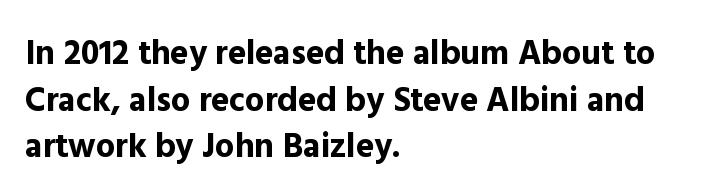
{"serif": "no", "italic": "no", "bold": "yes", "weight": "bold", "width": "normal", "x_height": "medium", "monospaced": "no", "underline": "no", "align": "left", "line_spacing": "normal", "line_spacing_ratio": 1.37, "letter_spacing": "normal", "letter_spacing_em": 0.0, "glyph_px": 34}
